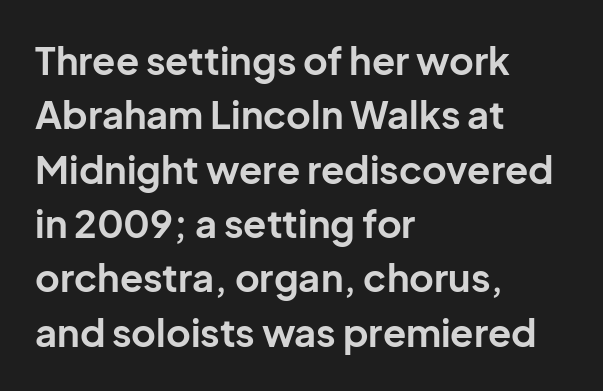
Q: Is the text bold? A: Yes.
Q: Is the text italic (slanted)? A: No, it is upright.
Q: Is the typeface a serif or a sans-serif typeface? A: Sans-serif.
Q: Is the text underlined? A: No.
Q: How is the paragraph aligned? A: Left-aligned.
Q: Is the spacing between letters normal or unusually wide? A: Normal.
Q: Is the spacing between lines tight, normal or loose? A: Normal.
Q: Width (condensed, normal, or wide)? A: Normal.
Q: Stroke contrast? A: Low.
Q: x-height? A: Medium.
Q: Monospaced? A: No.
